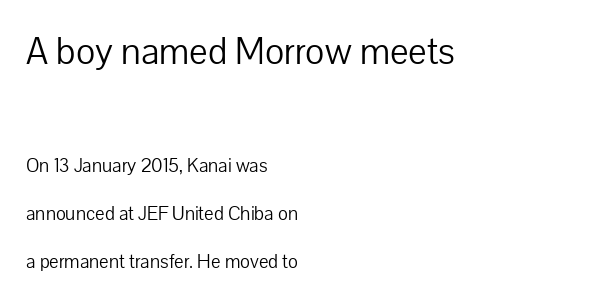
{"serif": "no", "italic": "no", "bold": "no", "weight": "light", "width": "normal", "stroke_contrast": "low", "x_height": "medium", "monospaced": "no", "underline": "no", "align": "left", "line_spacing": "loose", "line_spacing_ratio": 2.42, "letter_spacing": "normal", "letter_spacing_em": 0.0, "larger_block": "first", "size_ratio": 1.95, "glyph_px": 39}
